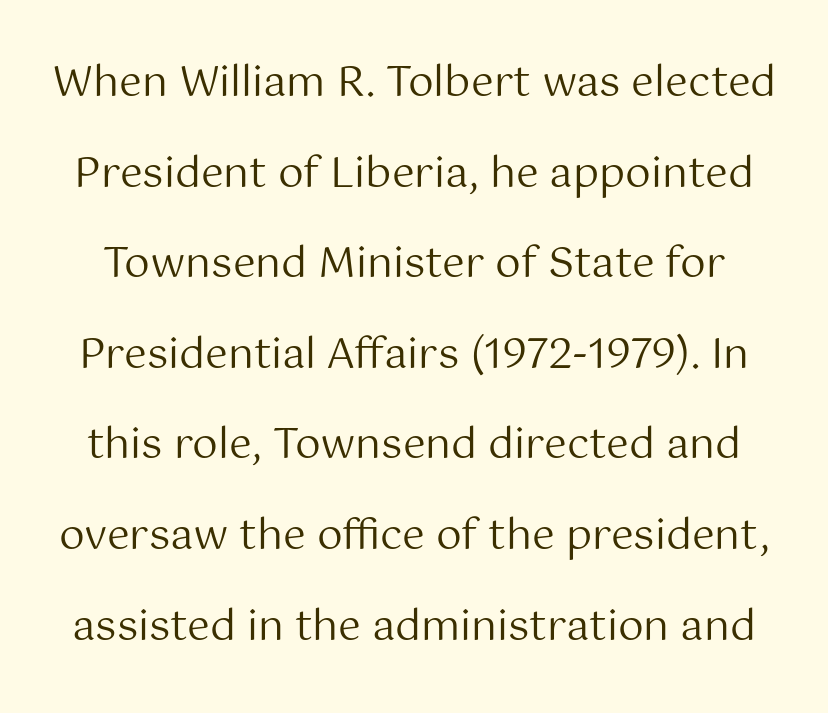
{"serif": "no", "italic": "no", "bold": "no", "weight": "regular", "width": "normal", "stroke_contrast": "medium", "x_height": "medium", "monospaced": "no", "underline": "no", "line_spacing": "loose", "line_spacing_ratio": 2.21, "letter_spacing": "normal", "letter_spacing_em": 0.0, "glyph_px": 41}
